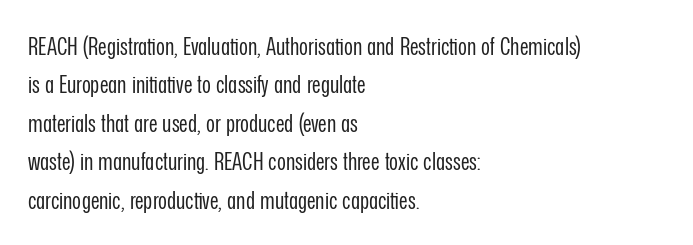
Q: Is the text bold? A: No.
Q: Is the text italic (slanted)? A: No, it is upright.
Q: Is the text underlined? A: No.
Q: How is the paragraph aligned? A: Left-aligned.
Q: Is the spacing between letters normal or unusually wide? A: Normal.
Q: Is the spacing between lines tight, normal or loose? A: Normal.
